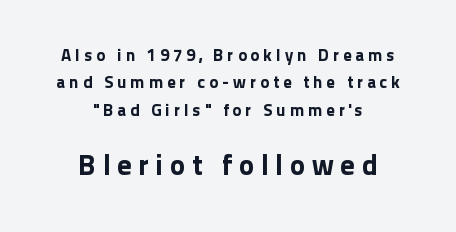
{"serif": "no", "italic": "no", "width": "normal", "stroke_contrast": "low", "x_height": "medium", "monospaced": "no", "underline": "no", "align": "center", "line_spacing": "normal", "line_spacing_ratio": 1.61, "letter_spacing": "wide", "letter_spacing_em": 0.23, "larger_block": "second", "size_ratio": 1.71, "glyph_px": 29}
